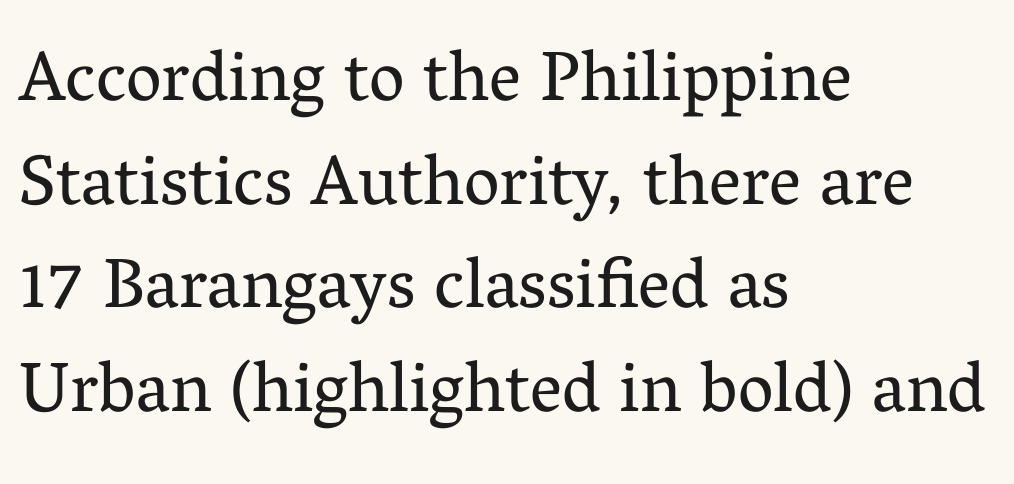
{"serif": "yes", "italic": "no", "bold": "no", "weight": "regular", "width": "normal", "stroke_contrast": "medium", "x_height": "medium", "monospaced": "no", "underline": "no", "align": "left", "line_spacing": "normal", "line_spacing_ratio": 1.46, "letter_spacing": "normal", "letter_spacing_em": 0.0, "glyph_px": 71}
